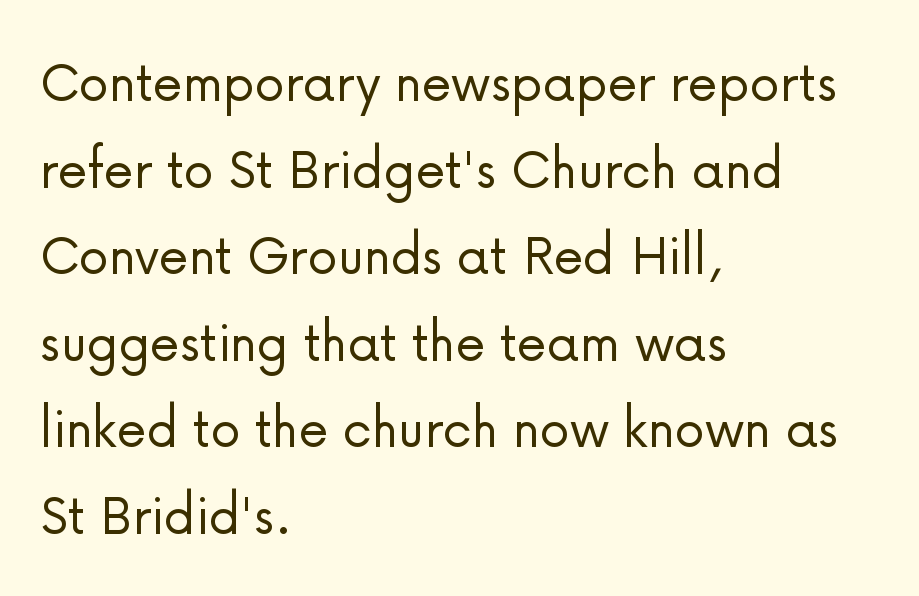
Q: Is the text bold? A: No.
Q: Is the text italic (slanted)? A: No, it is upright.
Q: Is the typeface a serif or a sans-serif typeface? A: Sans-serif.
Q: Is the text underlined? A: No.
Q: How is the paragraph aligned? A: Left-aligned.
Q: Is the spacing between letters normal or unusually wide? A: Normal.
Q: Is the spacing between lines tight, normal or loose? A: Normal.
Q: Width (condensed, normal, or wide)? A: Normal.
Q: Stroke contrast? A: Low.
Q: x-height? A: Medium.
Q: Monospaced? A: No.
